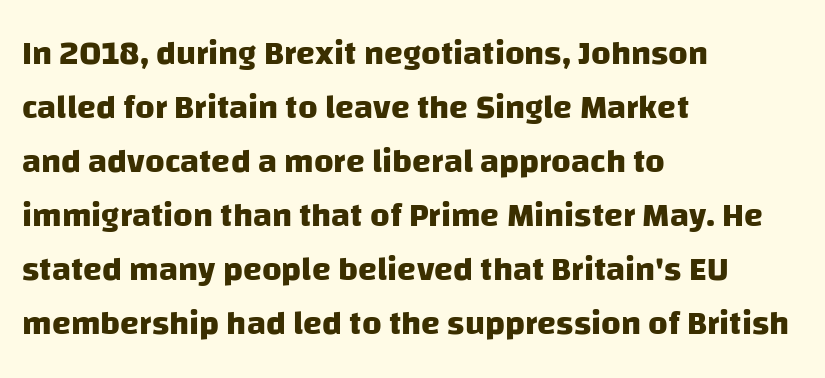
{"serif": "no", "bold": "yes", "weight": "heavy", "width": "normal", "stroke_contrast": "low", "x_height": "large", "monospaced": "no", "underline": "no", "align": "left", "line_spacing": "normal", "line_spacing_ratio": 1.59, "letter_spacing": "normal", "letter_spacing_em": 0.0, "glyph_px": 34}
